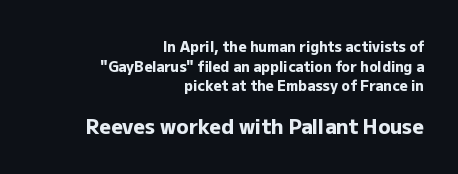
Q: Is the text bold? A: Yes.
Q: Is the text italic (slanted)? A: No, it is upright.
Q: Is the text underlined? A: No.
Q: How is the paragraph aligned? A: Right-aligned.
Q: Is the spacing between letters normal or unusually wide? A: Normal.
Q: Is the spacing between lines tight, normal or loose? A: Normal.
Q: Which block of text is set in a larger size, the first (top) or the second (bottom)? A: The second (bottom) one.
